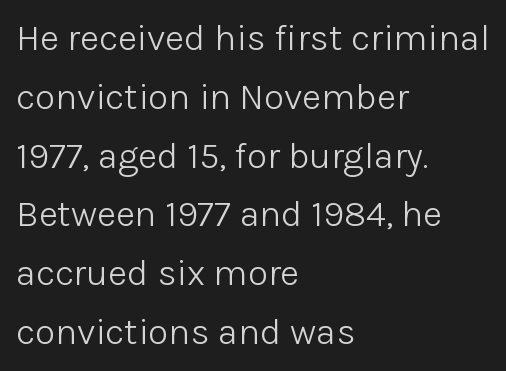
The image shows 37 px light sans-serif type, upright; set left-aligned, normal line spacing (1.59x), normal letter spacing, not underlined; low stroke contrast and a medium x-height.
